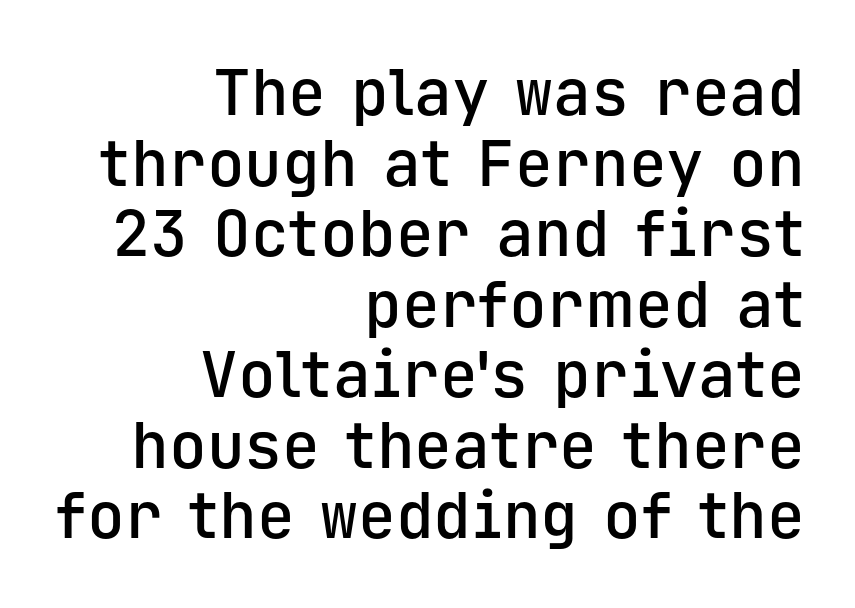
The image shows 63 px semibold sans-serif type, upright, monospaced; set right-aligned, tight line spacing (1.12x), normal letter spacing, not underlined; low stroke contrast and a medium x-height.
